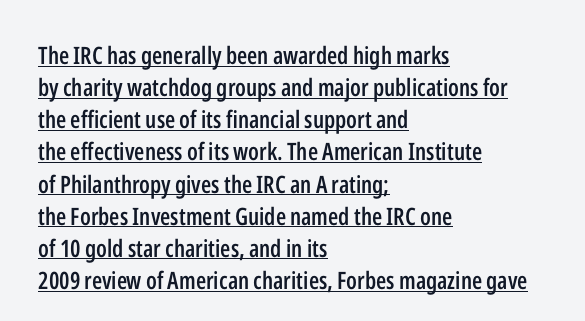
Does extra space separate the letters? No, they use regular spacing. Compared with undecorated copy, this sample adds a rule below the words. These words are printed semibold, heavier than regular yet not bold. Unlike italic type, these characters show no tilt at all. This sample is left-justified, so line endings fall wherever the words run out.
